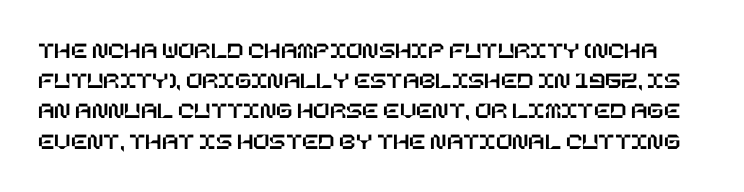
The image shows 24 px text type, upright; set normal line spacing (1.26x), normal letter spacing, not underlined.
